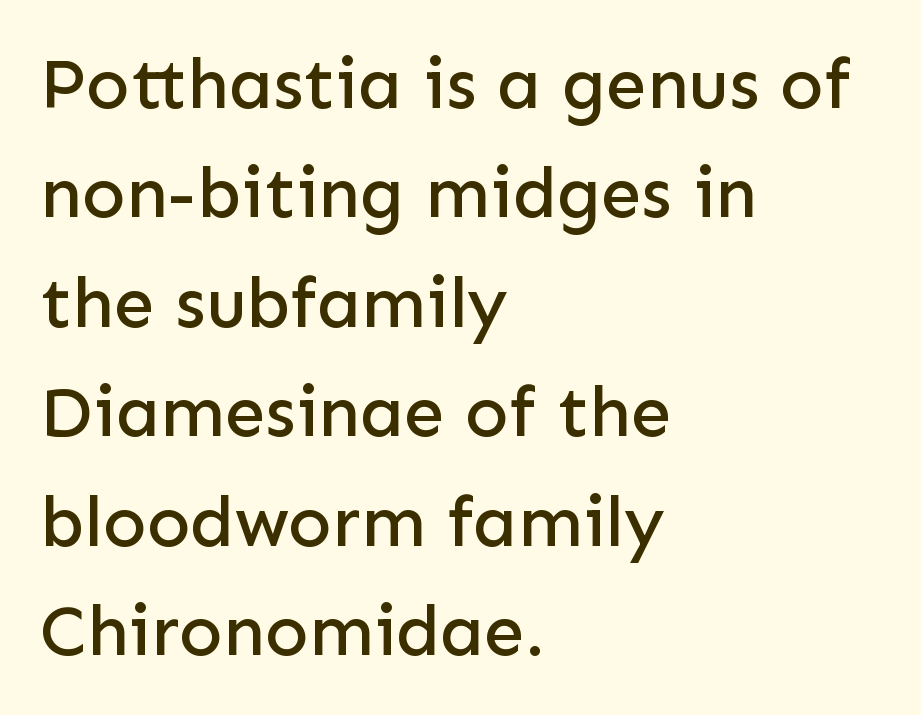
The image shows 72 px sans-serif type, upright; set left-aligned, normal line spacing (1.52x), normal letter spacing, not underlined; low stroke contrast and a medium x-height.
